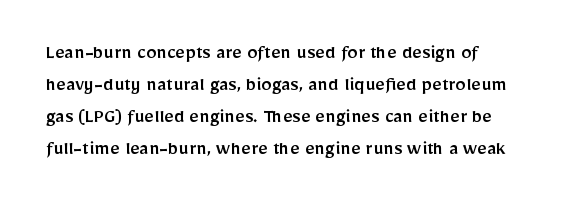
Q: Is the text italic (slanted)? A: No, it is upright.
Q: Is the text underlined? A: No.
Q: Is the spacing between letters normal or unusually wide? A: Normal.
Q: Is the spacing between lines tight, normal or loose? A: Normal.
